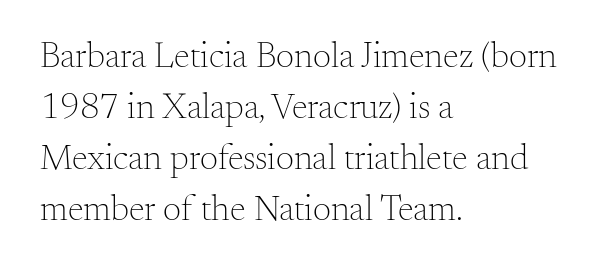
{"serif": "yes", "italic": "no", "bold": "no", "weight": "light", "width": "normal", "stroke_contrast": "medium", "x_height": "small", "monospaced": "no", "underline": "no", "align": "left", "line_spacing": "normal", "line_spacing_ratio": 1.42, "letter_spacing": "normal", "letter_spacing_em": 0.0, "glyph_px": 36}
